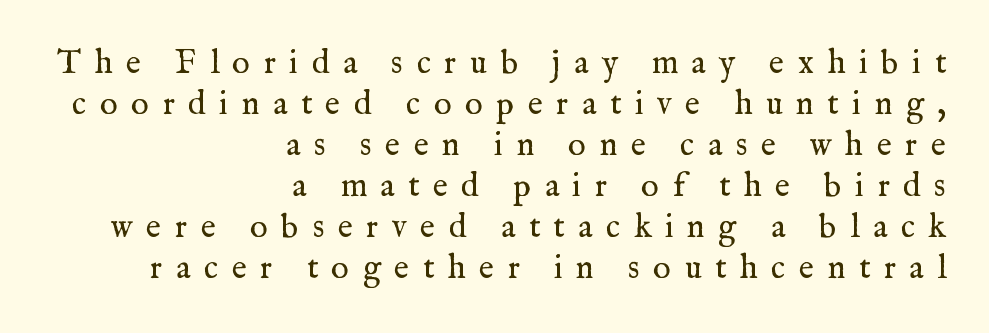
{"serif": "yes", "italic": "no", "bold": "no", "weight": "regular", "width": "normal", "stroke_contrast": "medium", "x_height": "medium", "monospaced": "no", "underline": "no", "align": "right", "line_spacing_ratio": 1.24, "letter_spacing": "wide", "letter_spacing_em": 0.41, "glyph_px": 33}
